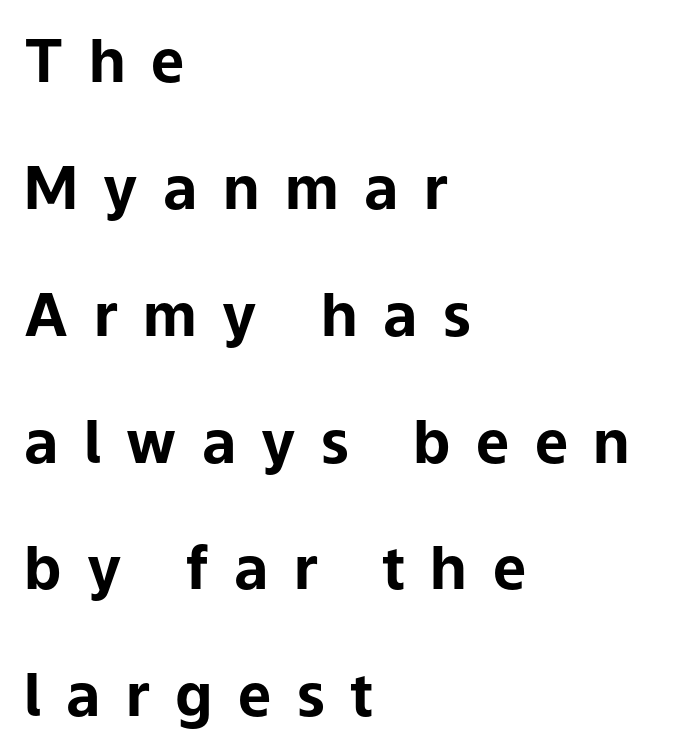
Q: Is the text bold? A: Yes.
Q: Is the text italic (slanted)? A: No, it is upright.
Q: Is the typeface a serif or a sans-serif typeface? A: Sans-serif.
Q: Is the text underlined? A: No.
Q: How is the paragraph aligned? A: Left-aligned.
Q: Is the spacing between letters normal or unusually wide? A: Unusually wide.
Q: Is the spacing between lines tight, normal or loose? A: Loose.
Q: Width (condensed, normal, or wide)? A: Normal.
Q: Stroke contrast? A: Low.
Q: x-height? A: Medium.
Q: Monospaced? A: No.
